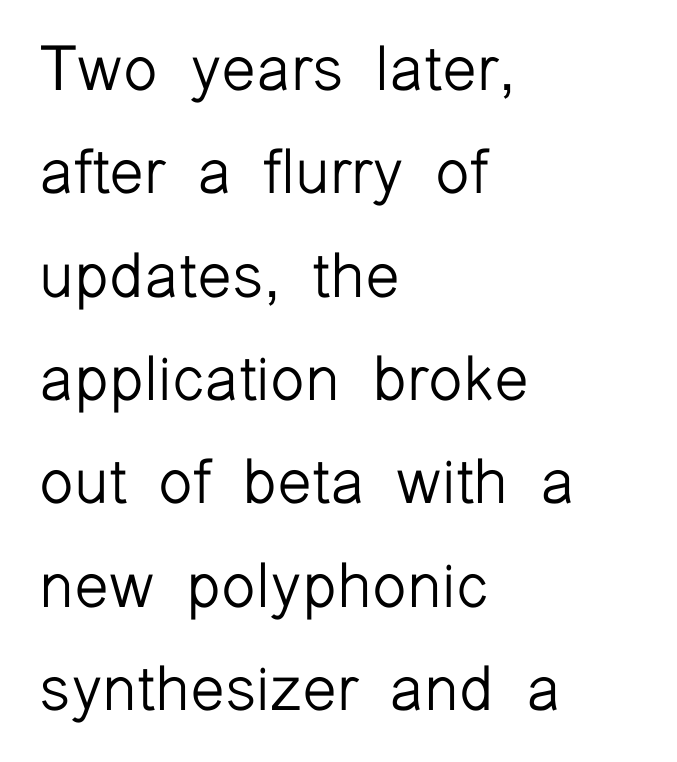
Q: Is the text bold? A: No.
Q: Is the text italic (slanted)? A: No, it is upright.
Q: Is the typeface a serif or a sans-serif typeface? A: Sans-serif.
Q: Is the text underlined? A: No.
Q: How is the paragraph aligned? A: Left-aligned.
Q: Is the spacing between letters normal or unusually wide? A: Normal.
Q: Is the spacing between lines tight, normal or loose? A: Normal.
Q: Width (condensed, normal, or wide)? A: Normal.
Q: Stroke contrast? A: Low.
Q: x-height? A: Medium.
Q: Monospaced? A: No.
